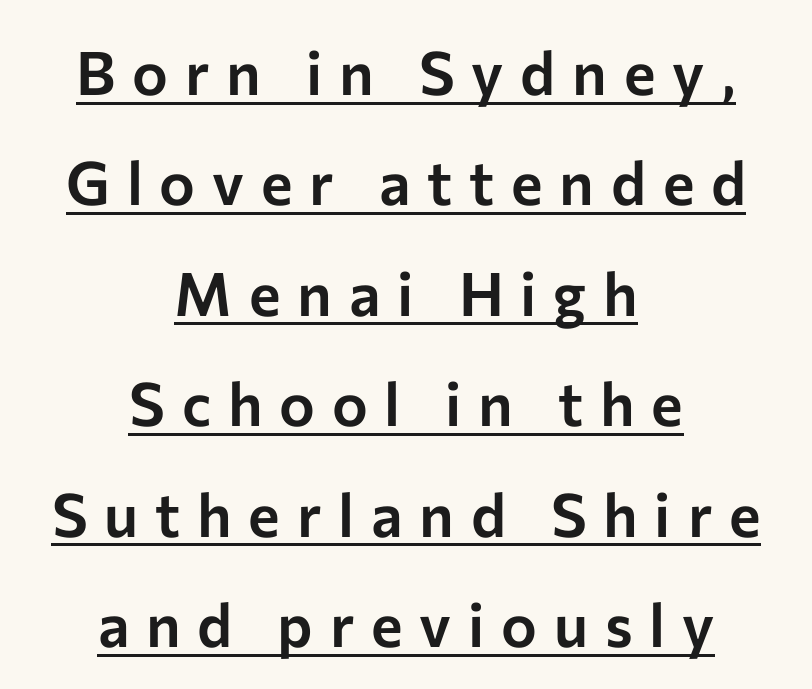
The image shows 60 px sans-serif type, upright; set centered, line spacing 1.84x, unusually wide letter spacing (+0.28 em), underlined; low stroke contrast and a medium x-height.
